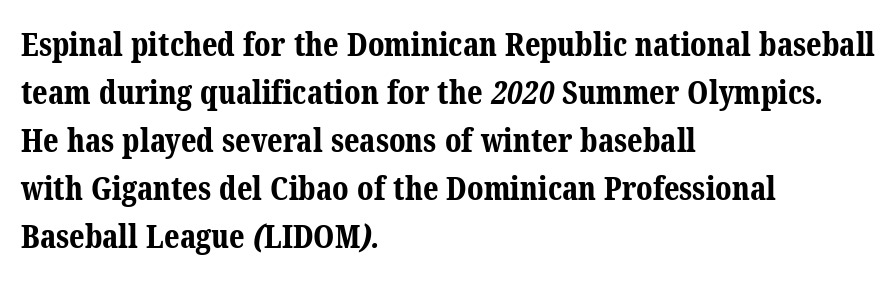
Q: Is the text bold? A: Yes.
Q: Is the typeface a serif or a sans-serif typeface? A: Serif.
Q: Is the text underlined? A: No.
Q: How is the paragraph aligned? A: Left-aligned.
Q: Is the spacing between letters normal or unusually wide? A: Normal.
Q: Is the spacing between lines tight, normal or loose? A: Normal.
Q: Width (condensed, normal, or wide)? A: Normal.
Q: Stroke contrast? A: Medium.
Q: x-height? A: Medium.
Q: Monospaced? A: No.
